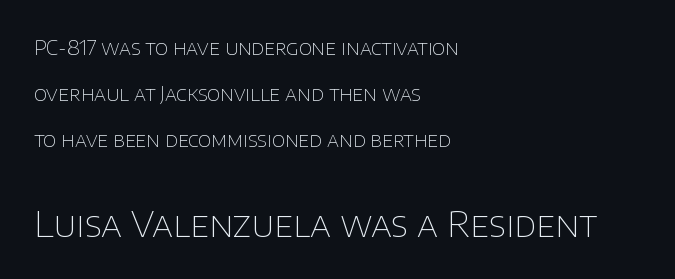
Q: Is the text bold? A: No.
Q: Is the text italic (slanted)? A: No, it is upright.
Q: Is the typeface a serif or a sans-serif typeface? A: Sans-serif.
Q: Is the text underlined? A: No.
Q: How is the paragraph aligned? A: Left-aligned.
Q: Is the spacing between letters normal or unusually wide? A: Normal.
Q: Is the spacing between lines tight, normal or loose? A: Loose.
Q: Which block of text is set in a larger size, the first (top) or the second (bottom)? A: The second (bottom) one.
Q: Width (condensed, normal, or wide)? A: Normal.
Q: Stroke contrast? A: Low.
Q: x-height? A: Large.
Q: Monospaced? A: No.
